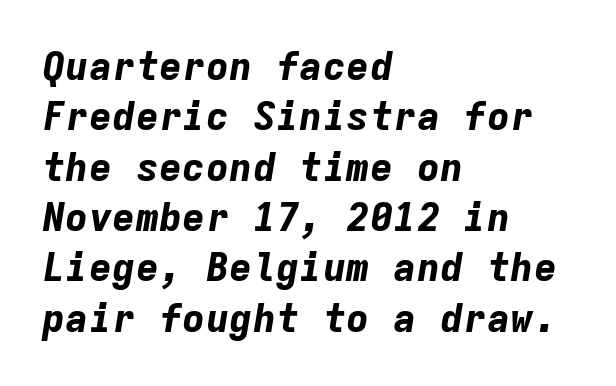
{"italic": "yes", "lean": "right", "slant_degrees": 9, "bold": "yes", "weight": "bold", "width": "normal", "stroke_contrast": "low", "x_height": "medium", "monospaced": "yes", "underline": "no", "align": "left", "line_spacing": "normal", "line_spacing_ratio": 1.29, "letter_spacing": "normal", "letter_spacing_em": 0.0, "glyph_px": 39}
